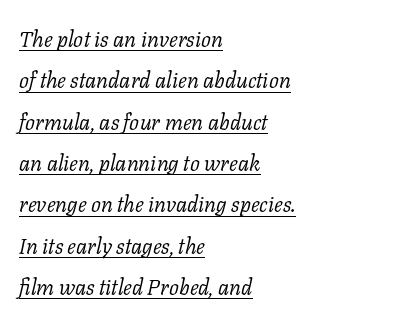
The image shows 22 px text type, italic (leaning right); set left-aligned, line spacing 1.88x, normal letter spacing, underlined.
